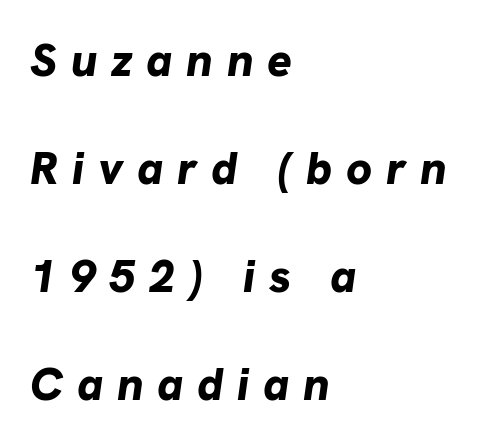
Q: Is the text bold? A: Yes.
Q: Is the text italic (slanted)? A: Yes, it leans right by about 8 degrees.
Q: Is the text underlined? A: No.
Q: How is the paragraph aligned? A: Left-aligned.
Q: Is the spacing between letters normal or unusually wide? A: Unusually wide.
Q: Is the spacing between lines tight, normal or loose? A: Loose.
Q: Width (condensed, normal, or wide)? A: Normal.
Q: Stroke contrast? A: Low.
Q: x-height? A: Medium.
Q: Monospaced? A: No.
